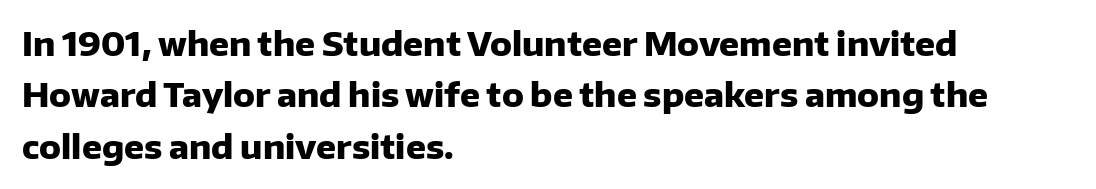
{"serif": "no", "italic": "no", "bold": "yes", "weight": "heavy", "width": "normal", "stroke_contrast": "low", "x_height": "medium", "monospaced": "no", "underline": "no", "align": "left", "line_spacing": "normal", "line_spacing_ratio": 1.56, "letter_spacing": "normal", "letter_spacing_em": 0.0, "glyph_px": 33}
